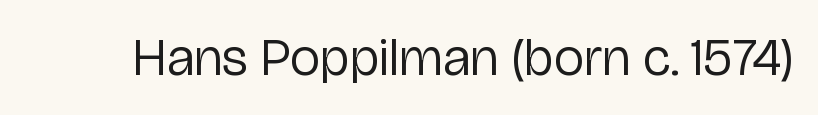
The image shows 53 px regular-weight sans-serif type, upright; set normal letter spacing, not underlined; low stroke contrast and a medium x-height.
